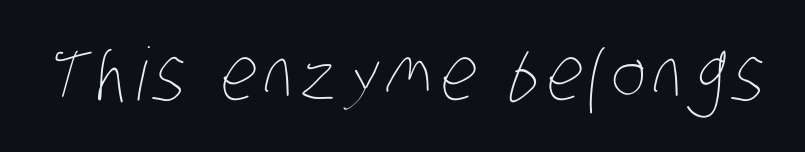
The image shows 73 px thin, condensed type; set not underlined; low stroke contrast and a large x-height.
